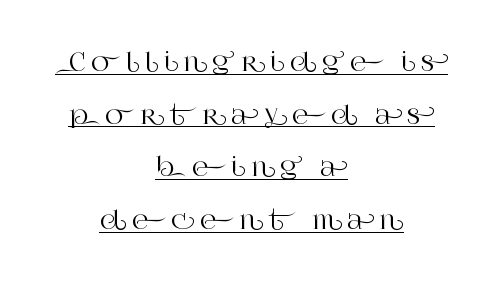
The image shows 25 px text type, upright; set centered, loose line spacing (2.11x), unusually wide letter spacing (+0.2 em), underlined.
